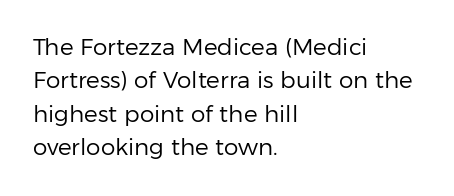
How would I describe the line gaps? Plain and ordinary. Just letters on the line, the space beneath them empty. Alignment: flush left. In terms of posture, this sample is upright.
